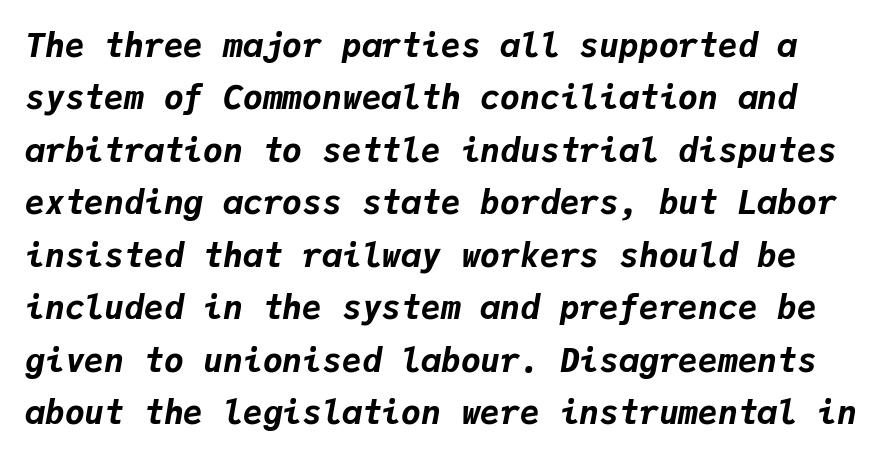
Q: Is the text bold? A: Yes.
Q: Is the text italic (slanted)? A: Yes, it leans right by about 9 degrees.
Q: Is the text underlined? A: No.
Q: Is the spacing between letters normal or unusually wide? A: Normal.
Q: Is the spacing between lines tight, normal or loose? A: Normal.
Q: Width (condensed, normal, or wide)? A: Normal.
Q: Stroke contrast? A: Low.
Q: x-height? A: Medium.
Q: Monospaced? A: Yes.
